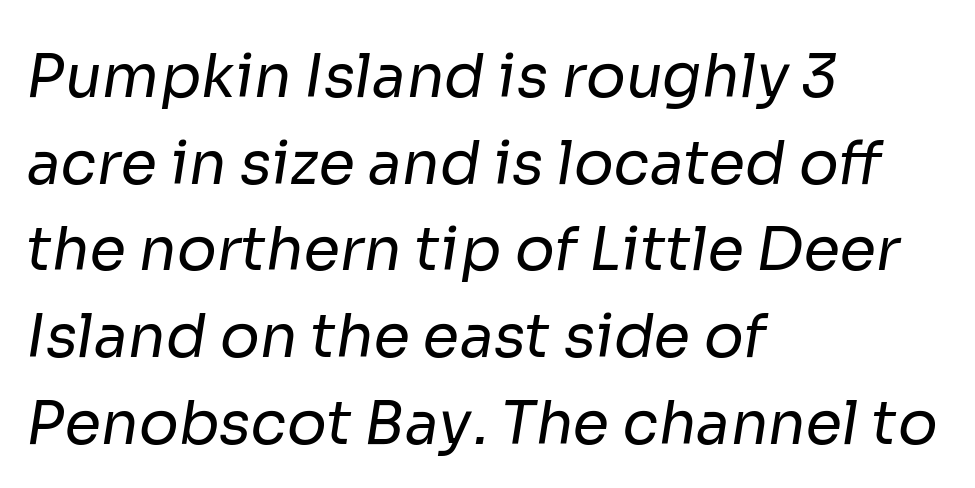
{"serif": "no", "bold": "no", "weight": "regular", "width": "normal", "stroke_contrast": "low", "x_height": "medium", "monospaced": "no", "underline": "no", "align": "left", "line_spacing": "normal", "line_spacing_ratio": 1.47, "letter_spacing": "normal", "letter_spacing_em": 0.0, "glyph_px": 59}
